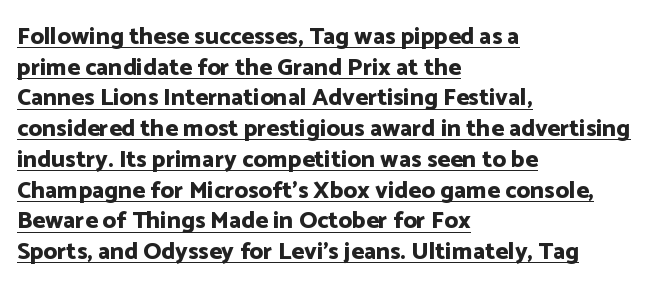
Q: Is the text bold? A: Yes.
Q: Is the text italic (slanted)? A: No, it is upright.
Q: Is the text underlined? A: Yes.
Q: How is the paragraph aligned? A: Left-aligned.
Q: Is the spacing between letters normal or unusually wide? A: Normal.
Q: Is the spacing between lines tight, normal or loose? A: Normal.
